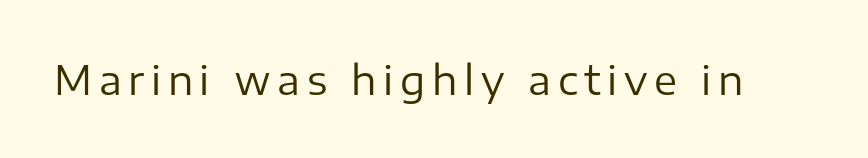
The image shows 39 px regular-weight sans-serif type, upright; set not underlined; low stroke contrast and a medium x-height.
